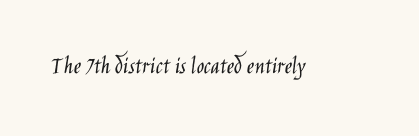
Q: Is the text bold? A: No.
Q: Is the text italic (slanted)? A: Yes.
Q: Is the text underlined? A: No.
Q: Is the spacing between letters normal or unusually wide? A: Normal.
